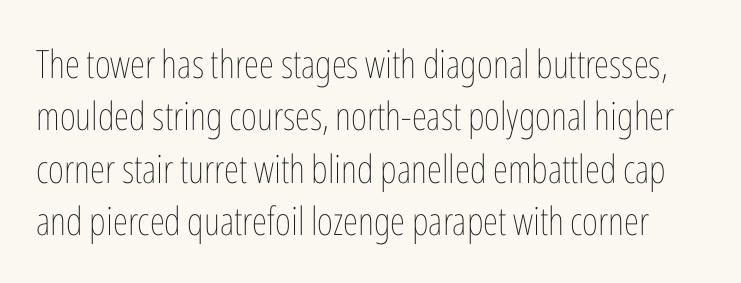
The image shows 39 px thin, condensed type, upright; set normal line spacing (1.34x), normal letter spacing, not underlined; low stroke contrast and a medium x-height.
